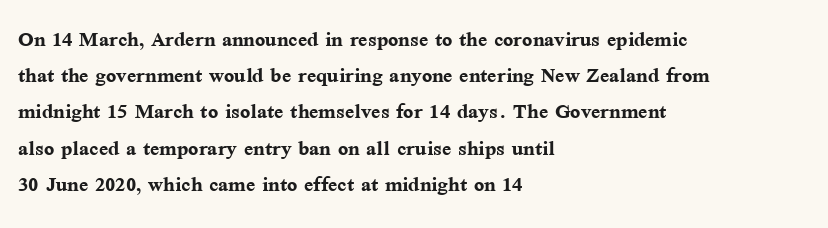
Does the weight exceed regular? Yes, all the way to bold. Inter-character spacing is left at the font's built-in metrics. If you drew a ruler down the left edge, every line would touch it. Only glyphs here, with clear space below each row. This sample keeps an unexceptional amount of space between lines.
